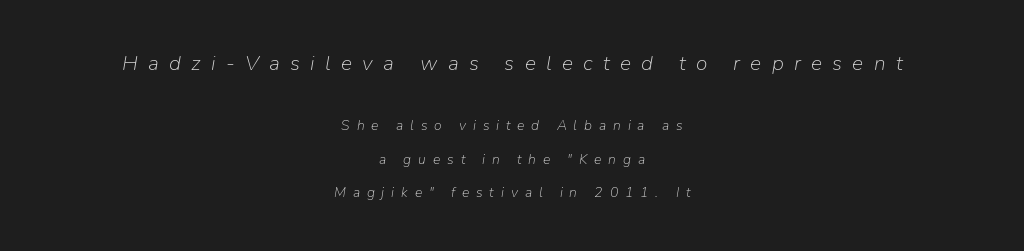
{"italic": "yes", "lean": "right", "slant_degrees": 9, "bold": "no", "underline": "no", "align": "center", "line_spacing": "loose", "line_spacing_ratio": 2.4, "letter_spacing": "wide", "letter_spacing_em": 0.49, "larger_block": "first", "size_ratio": 1.5, "glyph_px": 21}
